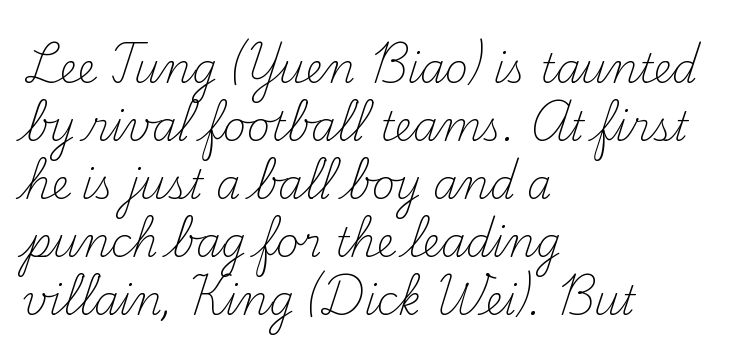
Q: Is the text bold? A: No.
Q: Is the text italic (slanted)? A: Yes.
Q: Is the text underlined? A: No.
Q: How is the paragraph aligned? A: Left-aligned.
Q: Is the spacing between letters normal or unusually wide? A: Normal.
Q: Is the spacing between lines tight, normal or loose? A: Normal.
Q: Width (condensed, normal, or wide)? A: Normal.
Q: Stroke contrast? A: Medium.
Q: x-height? A: Small.
Q: Monospaced? A: No.
